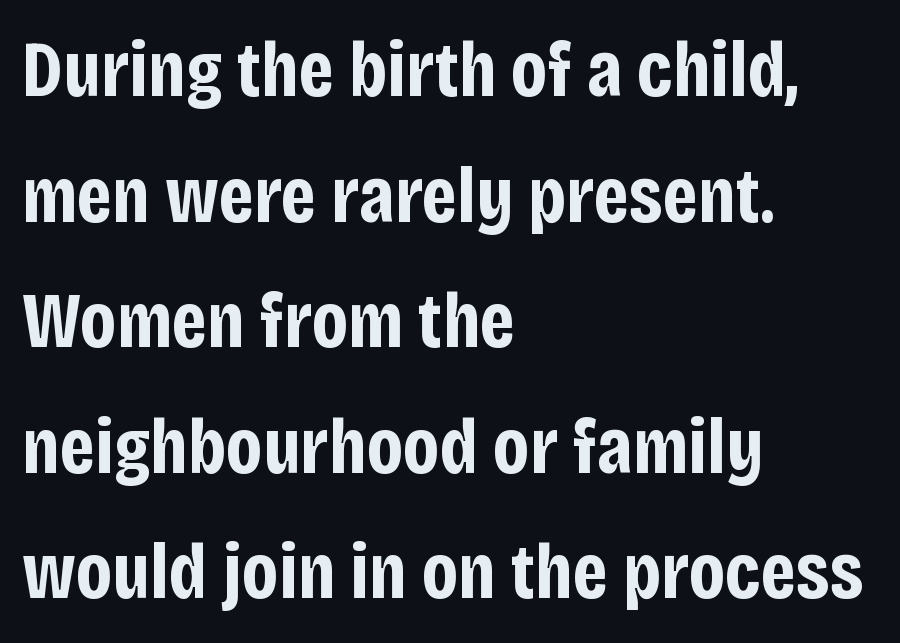
Q: Is the text bold? A: Yes.
Q: Is the text italic (slanted)? A: No, it is upright.
Q: Is the typeface a serif or a sans-serif typeface? A: Sans-serif.
Q: Is the text underlined? A: No.
Q: How is the paragraph aligned? A: Left-aligned.
Q: Is the spacing between letters normal or unusually wide? A: Normal.
Q: Is the spacing between lines tight, normal or loose? A: Normal.
Q: Width (condensed, normal, or wide)? A: Condensed.
Q: Stroke contrast? A: Low.
Q: x-height? A: Large.
Q: Monospaced? A: No.
